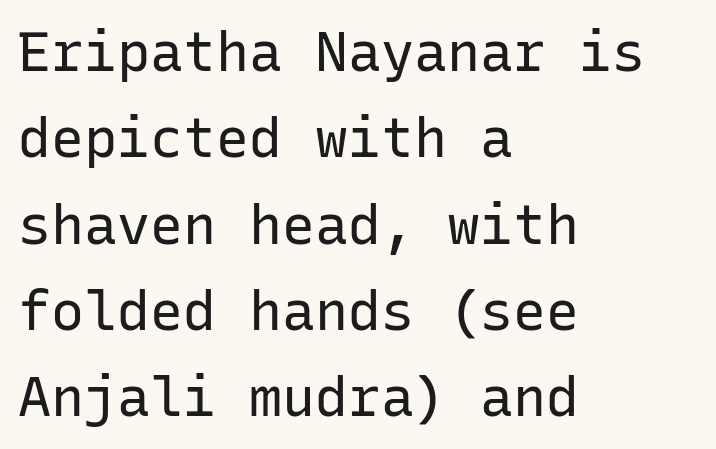
Q: Is the text bold? A: No.
Q: Is the text italic (slanted)? A: No, it is upright.
Q: Is the typeface a serif or a sans-serif typeface? A: Sans-serif.
Q: Is the text underlined? A: No.
Q: How is the paragraph aligned? A: Left-aligned.
Q: Is the spacing between letters normal or unusually wide? A: Normal.
Q: Is the spacing between lines tight, normal or loose? A: Normal.
Q: Width (condensed, normal, or wide)? A: Normal.
Q: Stroke contrast? A: Low.
Q: x-height? A: Medium.
Q: Monospaced? A: Yes.
